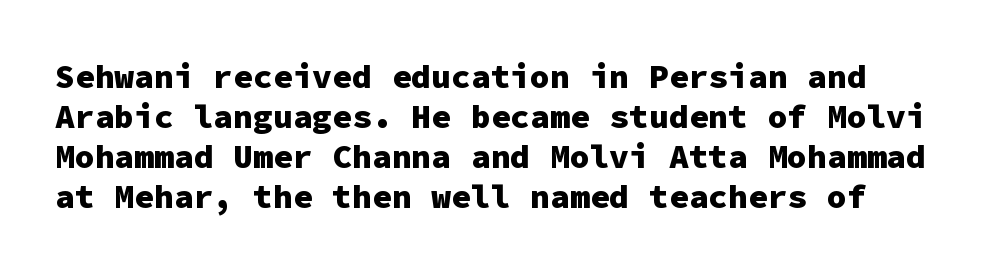
The image shows 33 px heavy sans-serif type, upright, monospaced; set line spacing 1.21x, normal letter spacing, not underlined; low stroke contrast and a medium x-height.
